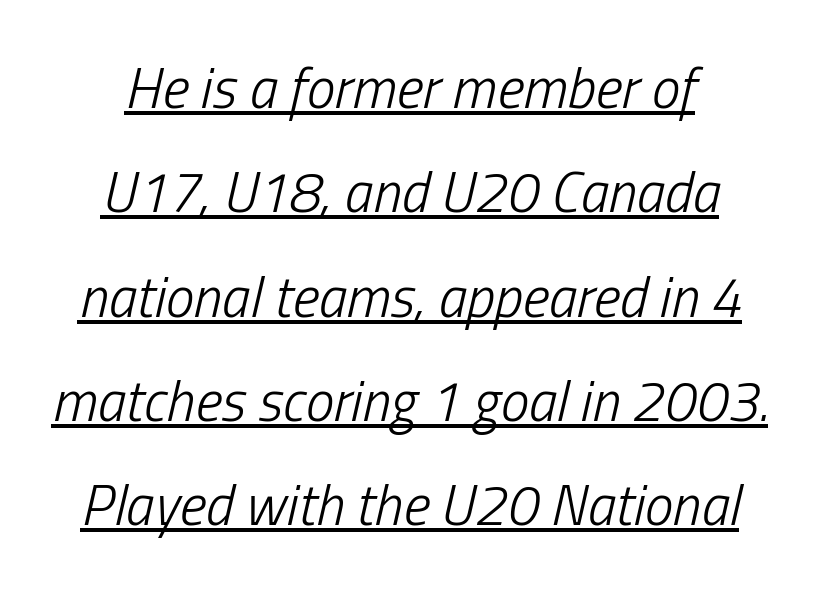
Spacing between characters is what you'd get straight out of the box. Here the designer chose a conventional face with non-uniform glyph widths. Tall strokes in this sample are angled rather than plumb. The font is comparable to plain body text, perhaps lighter.
